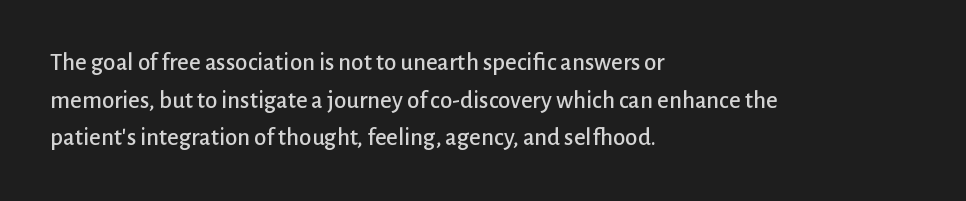
The image shows 25 px text type, upright; set left-aligned, normal line spacing (1.51x), normal letter spacing, not underlined.
